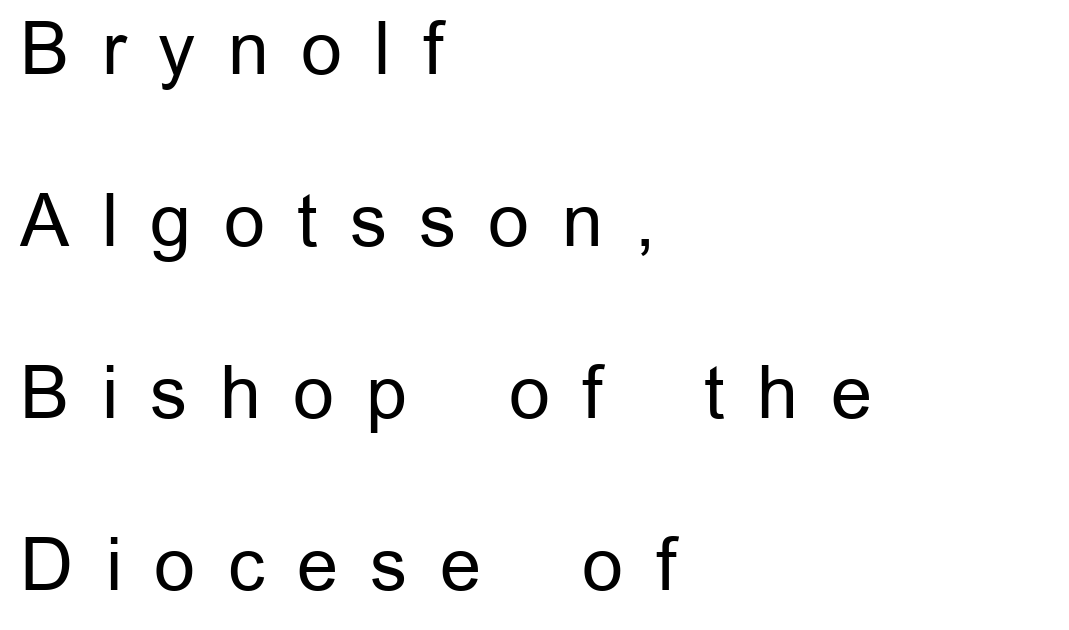
The passage shown is typed in a proportional face where columns would drift. These lines were composed using upright roman letters. No feet cap the strokes, marking this as sans-serif type. Stem width sits at or under what a default text font uses. How are the letters spaced? Widely, with obvious added tracking. Any mark beneath the type? The region is blank.
